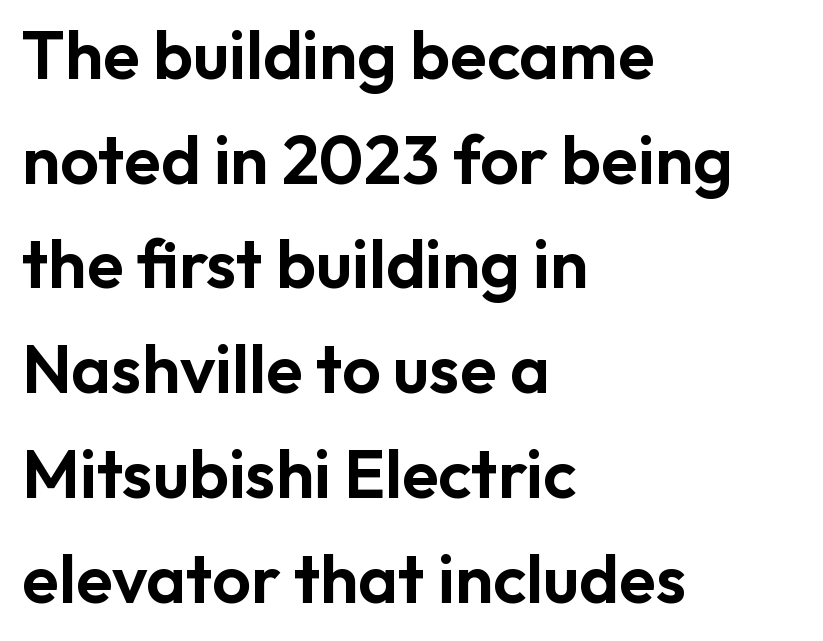
{"serif": "no", "italic": "no", "width": "normal", "stroke_contrast": "low", "x_height": "medium", "monospaced": "no", "underline": "no", "align": "left", "line_spacing": "normal", "line_spacing_ratio": 1.54, "letter_spacing": "normal", "letter_spacing_em": 0.0, "glyph_px": 68}
